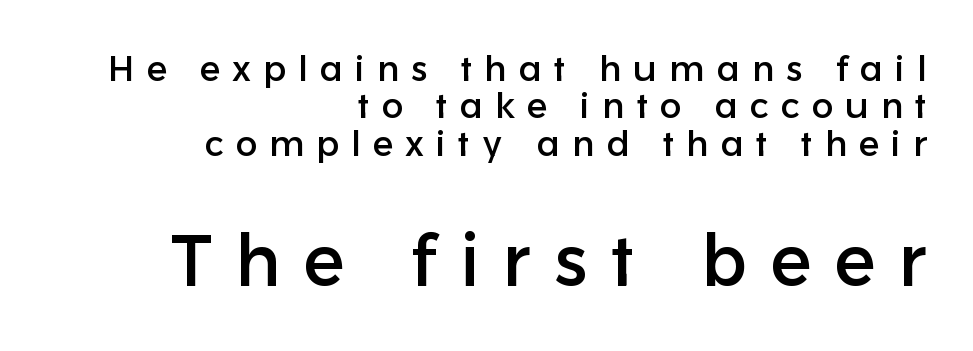
Q: Is the text italic (slanted)? A: No, it is upright.
Q: Is the typeface a serif or a sans-serif typeface? A: Sans-serif.
Q: Is the text underlined? A: No.
Q: How is the paragraph aligned? A: Right-aligned.
Q: Is the spacing between letters normal or unusually wide? A: Unusually wide.
Q: Is the spacing between lines tight, normal or loose? A: Tight.
Q: Which block of text is set in a larger size, the first (top) or the second (bottom)? A: The second (bottom) one.
Q: Width (condensed, normal, or wide)? A: Normal.
Q: Stroke contrast? A: Low.
Q: x-height? A: Medium.
Q: Monospaced? A: No.
